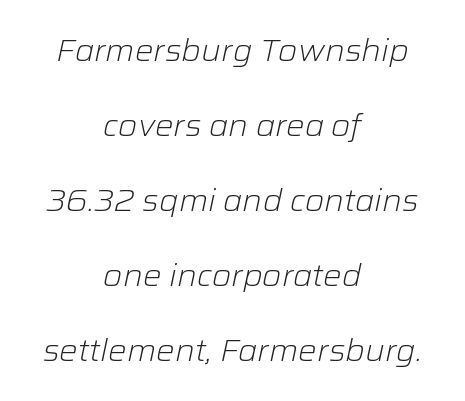
{"italic": "yes", "lean": "right", "slant_degrees": 12, "bold": "no", "weight": "light", "width": "normal", "stroke_contrast": "low", "x_height": "medium", "monospaced": "no", "underline": "no", "align": "center", "line_spacing": "loose", "line_spacing_ratio": 2.42, "letter_spacing": "normal", "letter_spacing_em": 0.0, "glyph_px": 31}
